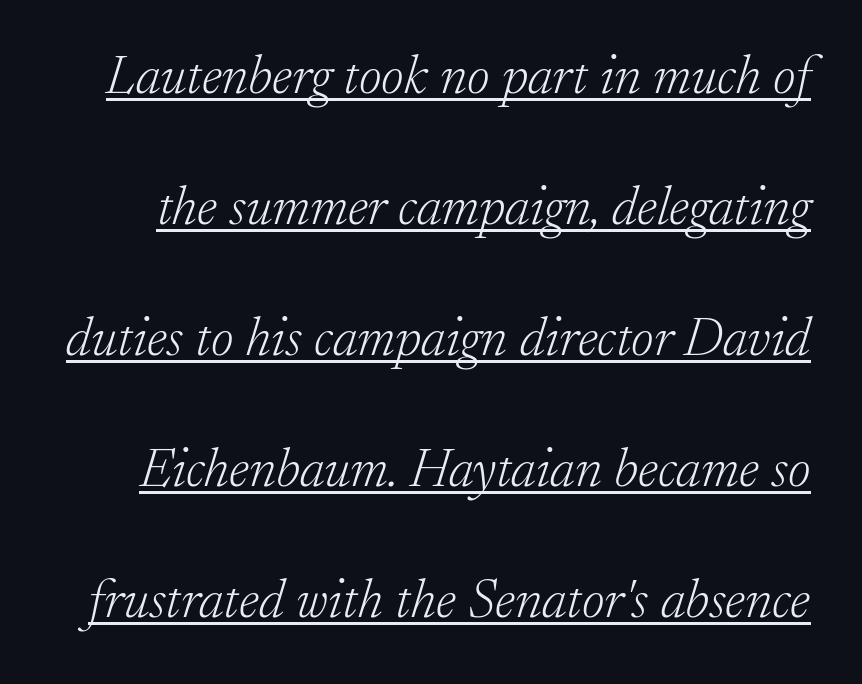
The image shows 55 px light serif type, italic (leaning right); set loose line spacing (2.38x), normal letter spacing, underlined; low stroke contrast and a small x-height.
